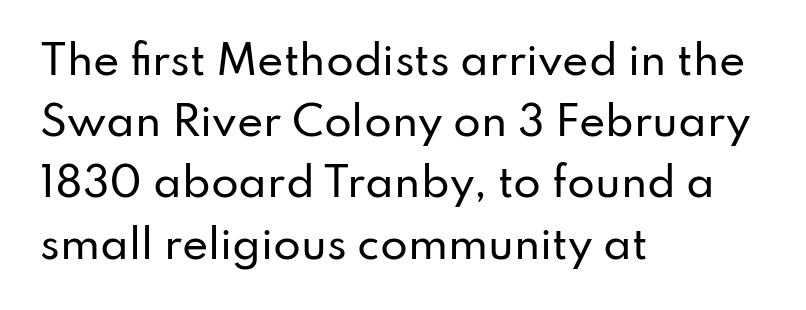
A typesetter would call this leading conventional body-copy spacing. The baseline area is clear. This sample has the flowing, uneven cadence of proportional lettering. The designer went with a sans here, leaving each stem footless. The type sits square on the baseline with zero lean. Spacing between characters is what you'd get straight out of the box.
